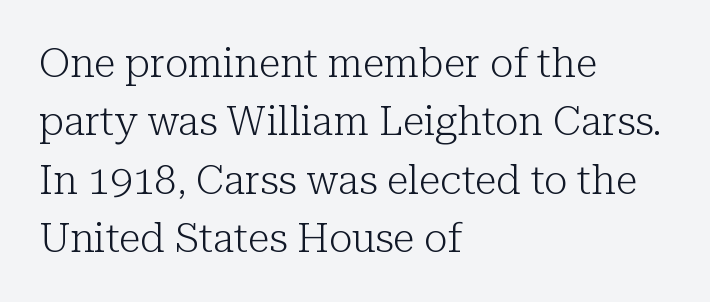
Q: Is the text bold? A: No.
Q: Is the text italic (slanted)? A: No, it is upright.
Q: Is the typeface a serif or a sans-serif typeface? A: Serif.
Q: Is the text underlined? A: No.
Q: How is the paragraph aligned? A: Left-aligned.
Q: Is the spacing between letters normal or unusually wide? A: Normal.
Q: Is the spacing between lines tight, normal or loose? A: Normal.
Q: Width (condensed, normal, or wide)? A: Normal.
Q: Stroke contrast? A: Low.
Q: x-height? A: Medium.
Q: Monospaced? A: No.
